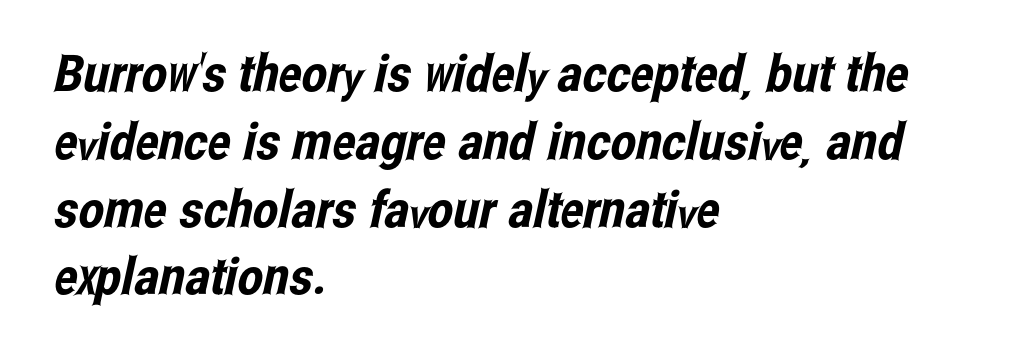
The image shows 51 px condensed sans-serif type; set left-aligned, normal line spacing (1.33x), normal letter spacing, not underlined; low stroke contrast and a medium x-height.
